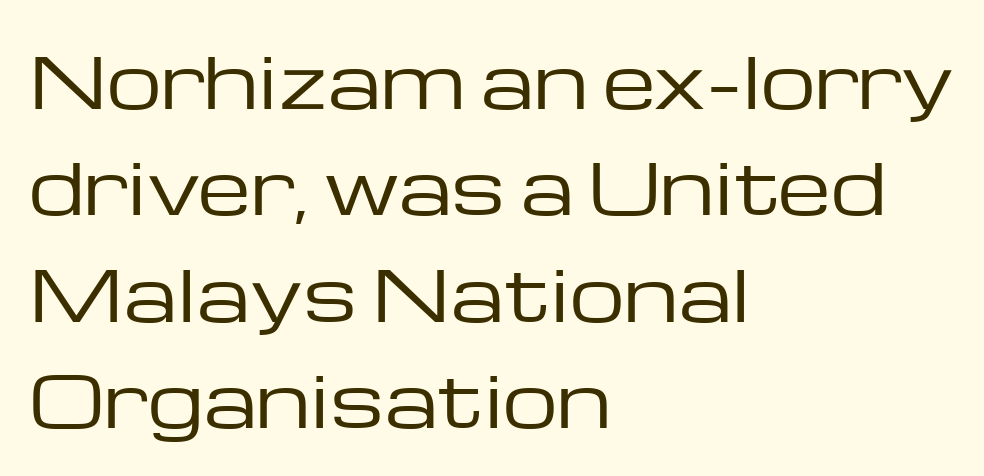
Rule under the text: the space is simply empty. A typesetter would call this leading conventional body-copy spacing. Horizontal alignment here is leftward, the default for most running prose. The letterforms sit shoulder to shoulder at normal distance. Here the designer chose a conventional face with non-uniform glyph widths.
